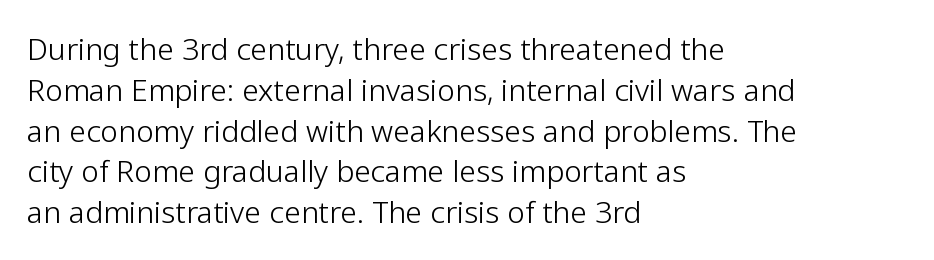
The image shows 30 px light sans-serif type, upright; set left-aligned, normal line spacing (1.36x), normal letter spacing, not underlined; low stroke contrast and a medium x-height.
